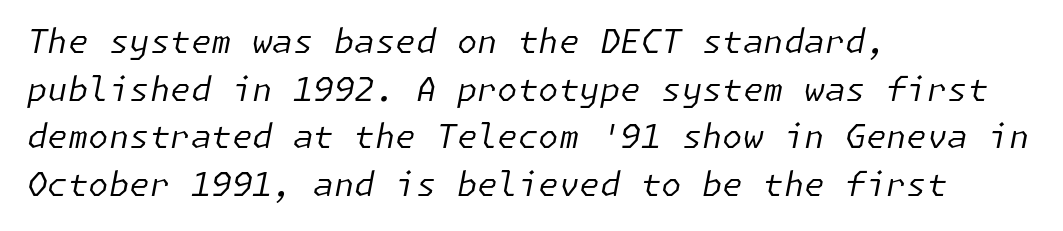
{"italic": "yes", "lean": "right", "slant_degrees": 11, "bold": "no", "weight": "regular", "width": "normal", "stroke_contrast": "low", "x_height": "medium", "underline": "no", "align": "left", "line_spacing": "normal", "line_spacing_ratio": 1.44, "letter_spacing": "normal", "letter_spacing_em": 0.0, "glyph_px": 33}
